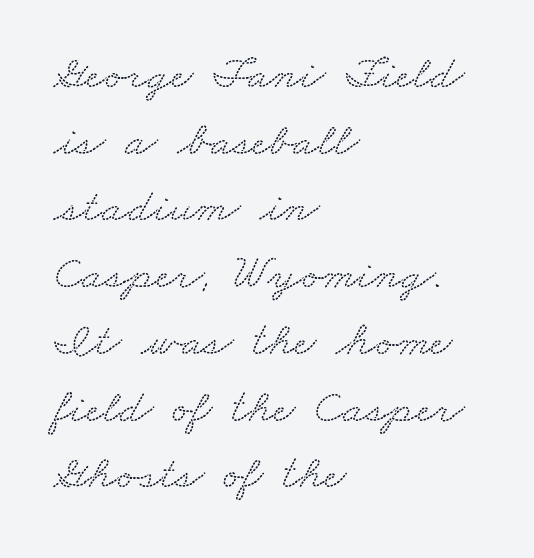
The image shows 48 px wide serif type; set left-aligned, normal line spacing (1.39x), normal letter spacing, not underlined; low stroke contrast and a small x-height.
